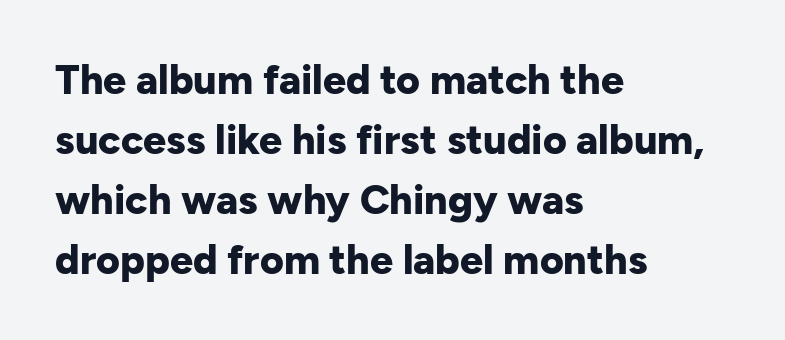
The line texture is even and compact thanks to regular tracking. Any mark beneath the type? The region is blank. The letters stand upright; this is a roman face. The passage shown stacks its lines at a standard gap.
